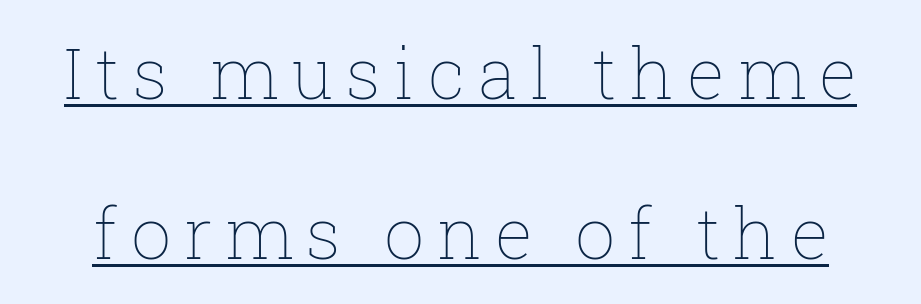
Q: Is the text bold? A: No.
Q: Is the text italic (slanted)? A: No, it is upright.
Q: Is the text underlined? A: Yes.
Q: Is the spacing between lines tight, normal or loose? A: Loose.
Q: Width (condensed, normal, or wide)? A: Normal.
Q: Stroke contrast? A: Low.
Q: x-height? A: Medium.
Q: Monospaced? A: No.
